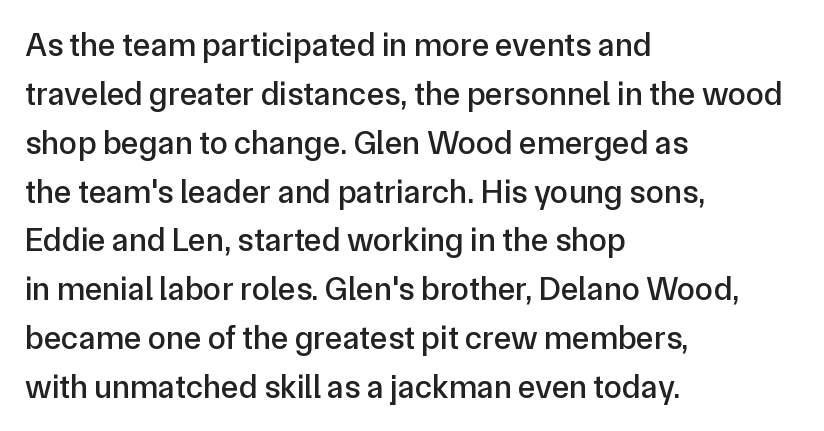
{"serif": "no", "italic": "no", "width": "normal", "stroke_contrast": "low", "x_height": "medium", "monospaced": "no", "underline": "no", "align": "left", "line_spacing": "normal", "line_spacing_ratio": 1.48, "letter_spacing": "normal", "letter_spacing_em": 0.0, "glyph_px": 33}
